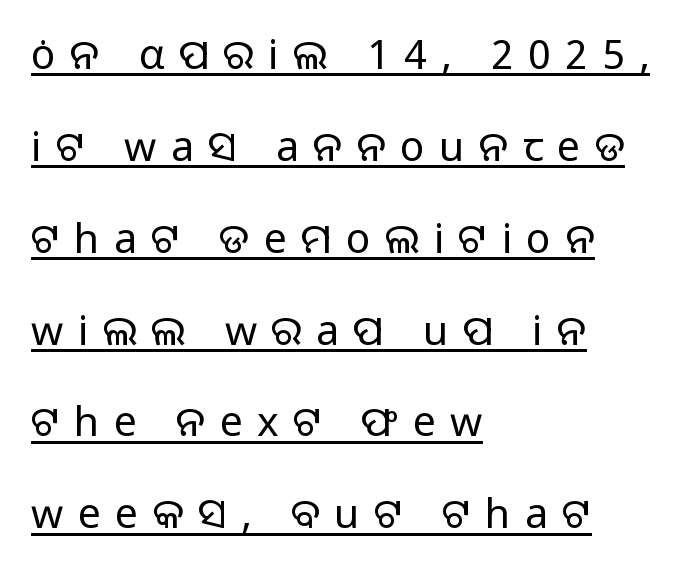
A rule runs beneath these lines of type. Examine the stroke ends and you'll find no serifs. Baseline-to-baseline distance is far greater than the letter height. Stem width sits at or under what a default text font uses.
